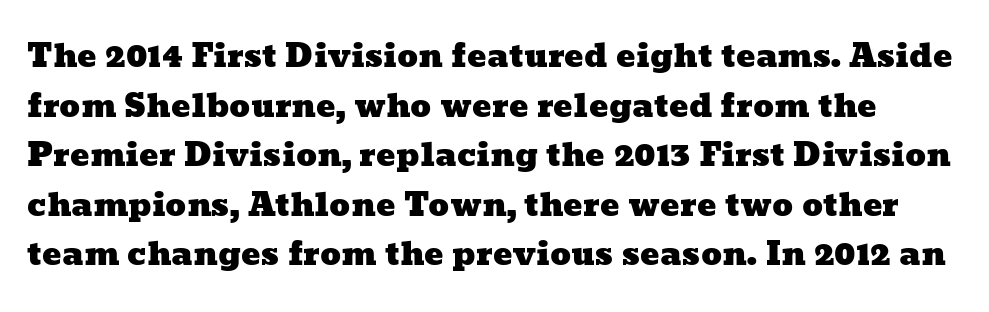
{"width": "wide", "stroke_contrast": "low", "x_height": "medium", "monospaced": "no", "underline": "no", "line_spacing": "normal", "line_spacing_ratio": 1.55, "letter_spacing": "normal", "letter_spacing_em": 0.0, "glyph_px": 32}
